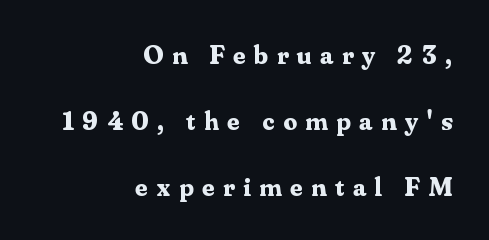
{"italic": "no", "bold": "yes", "underline": "no", "align": "right", "line_spacing": "loose", "line_spacing_ratio": 2.44, "letter_spacing": "wide", "letter_spacing_em": 0.32, "glyph_px": 27}
